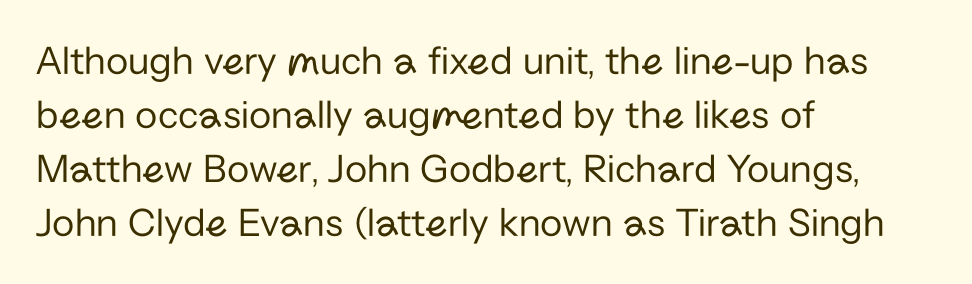
{"serif": "no", "italic": "no", "bold": "no", "weight": "regular", "width": "normal", "stroke_contrast": "low", "x_height": "medium", "monospaced": "no", "underline": "no", "align": "left", "line_spacing": "normal", "line_spacing_ratio": 1.32, "letter_spacing": "normal", "letter_spacing_em": 0.0, "glyph_px": 41}
